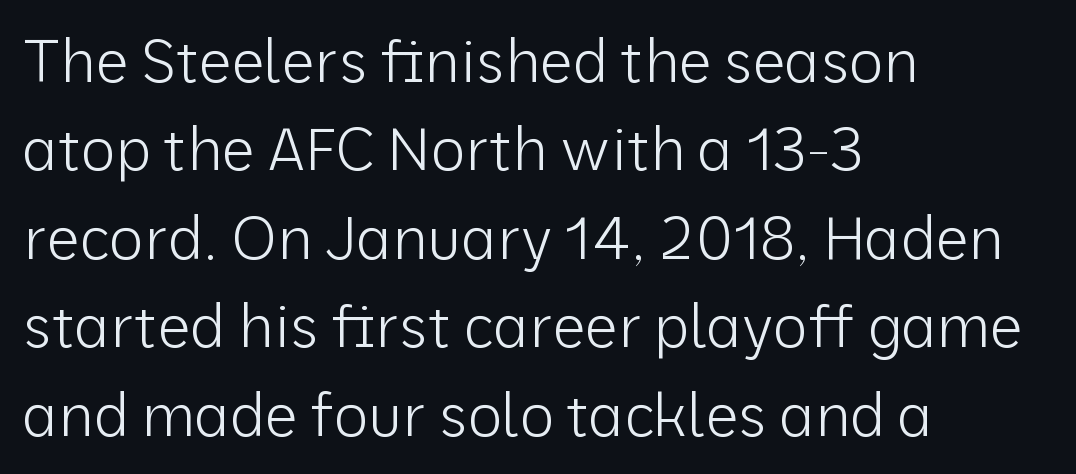
Q: Is the text bold? A: No.
Q: Is the text italic (slanted)? A: No, it is upright.
Q: Is the typeface a serif or a sans-serif typeface? A: Sans-serif.
Q: Is the text underlined? A: No.
Q: How is the paragraph aligned? A: Left-aligned.
Q: Is the spacing between letters normal or unusually wide? A: Normal.
Q: Is the spacing between lines tight, normal or loose? A: Normal.
Q: Width (condensed, normal, or wide)? A: Normal.
Q: Stroke contrast? A: Low.
Q: x-height? A: Medium.
Q: Monospaced? A: No.
